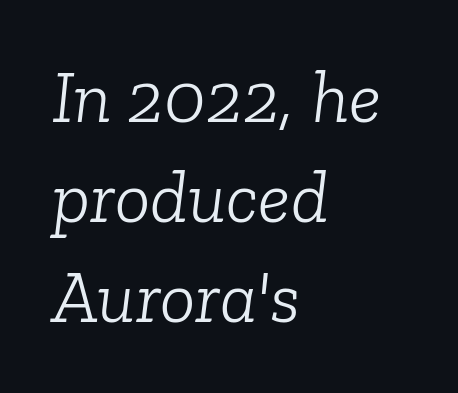
Q: Is the text bold? A: No.
Q: Is the text italic (slanted)? A: Yes, it leans right by about 6 degrees.
Q: Is the typeface a serif or a sans-serif typeface? A: Serif.
Q: Is the text underlined? A: No.
Q: How is the paragraph aligned? A: Left-aligned.
Q: Is the spacing between letters normal or unusually wide? A: Normal.
Q: Is the spacing between lines tight, normal or loose? A: Normal.
Q: Width (condensed, normal, or wide)? A: Normal.
Q: Stroke contrast? A: Low.
Q: x-height? A: Medium.
Q: Monospaced? A: No.
